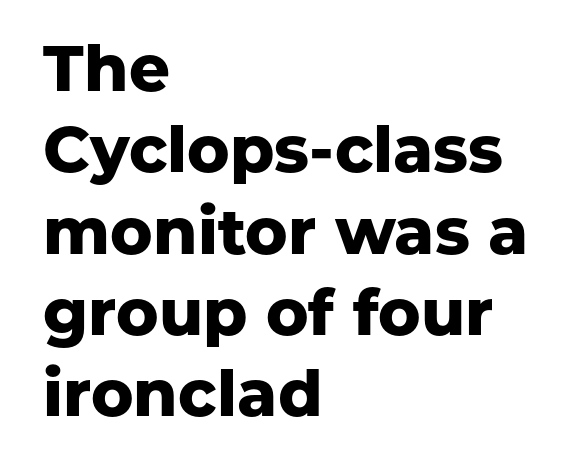
{"serif": "no", "italic": "no", "bold": "yes", "weight": "heavy", "width": "normal", "stroke_contrast": "low", "x_height": "medium", "monospaced": "no", "underline": "no", "align": "left", "line_spacing": "normal", "line_spacing_ratio": 1.27, "letter_spacing": "normal", "letter_spacing_em": 0.0, "glyph_px": 64}
